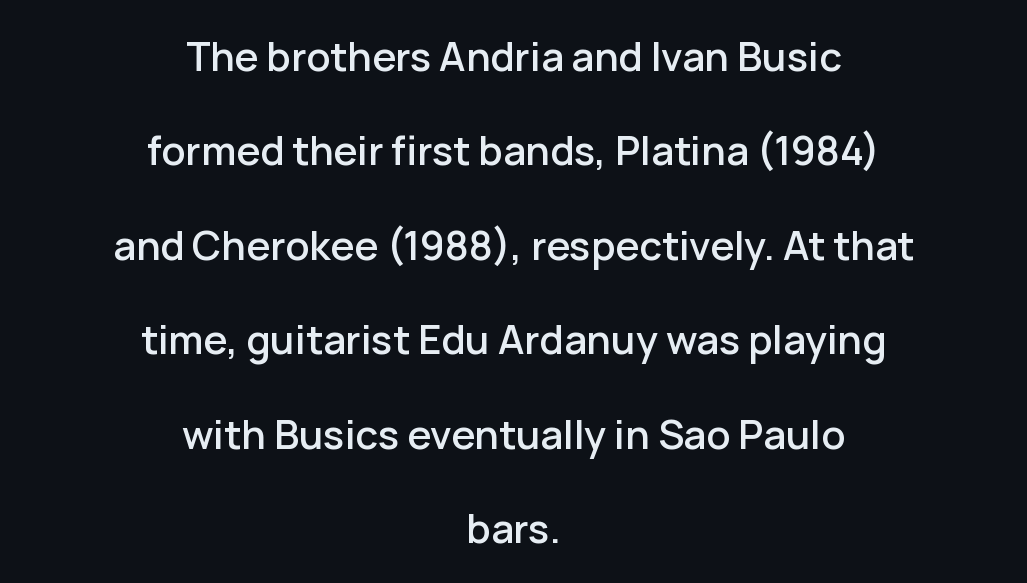
Q: Is the text italic (slanted)? A: No, it is upright.
Q: Is the typeface a serif or a sans-serif typeface? A: Sans-serif.
Q: Is the text underlined? A: No.
Q: How is the paragraph aligned? A: Centered.
Q: Is the spacing between letters normal or unusually wide? A: Normal.
Q: Is the spacing between lines tight, normal or loose? A: Loose.
Q: Width (condensed, normal, or wide)? A: Normal.
Q: Stroke contrast? A: Low.
Q: x-height? A: Medium.
Q: Monospaced? A: No.
